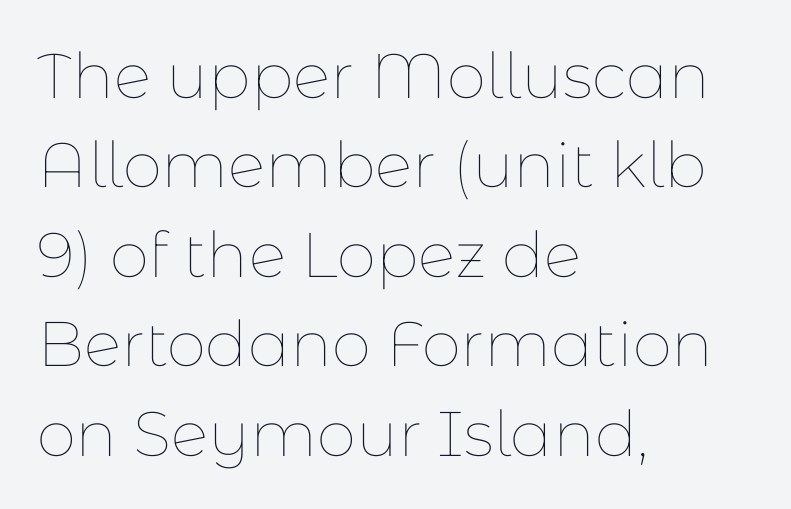
The image shows 63 px thin type, upright; set left-aligned, normal line spacing (1.42x), normal letter spacing, not underlined; low stroke contrast and a medium x-height.
